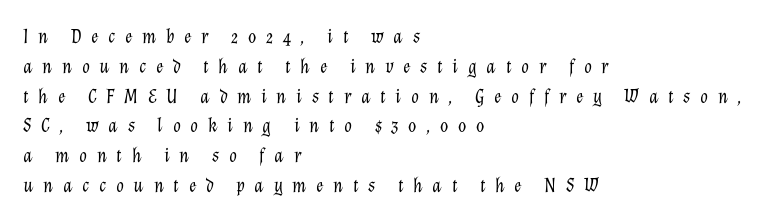
Q: Is the text bold? A: No.
Q: Is the text italic (slanted)? A: Yes, it leans right by about 12 degrees.
Q: Is the text underlined? A: No.
Q: How is the paragraph aligned? A: Left-aligned.
Q: Is the spacing between letters normal or unusually wide? A: Unusually wide.
Q: Is the spacing between lines tight, normal or loose? A: Normal.
